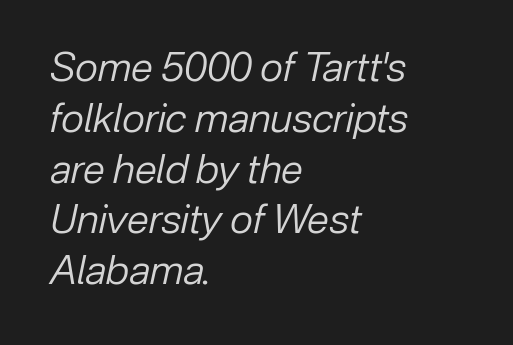
The cut favours lightness, reaching ordinary text weight at its darkest. Posture: slanted. Rule under the text: the space is simply empty. The passage shown is typed in a proportional face where columns would drift.
